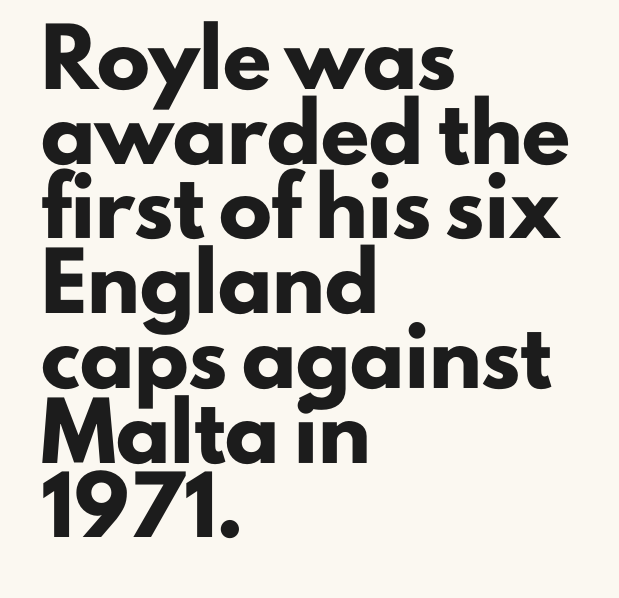
Q: Is the text bold? A: Yes.
Q: Is the text italic (slanted)? A: No, it is upright.
Q: Is the typeface a serif or a sans-serif typeface? A: Sans-serif.
Q: Is the text underlined? A: No.
Q: How is the paragraph aligned? A: Left-aligned.
Q: Is the spacing between letters normal or unusually wide? A: Normal.
Q: Is the spacing between lines tight, normal or loose? A: Normal.
Q: Width (condensed, normal, or wide)? A: Normal.
Q: Stroke contrast? A: Low.
Q: x-height? A: Small.
Q: Monospaced? A: No.
